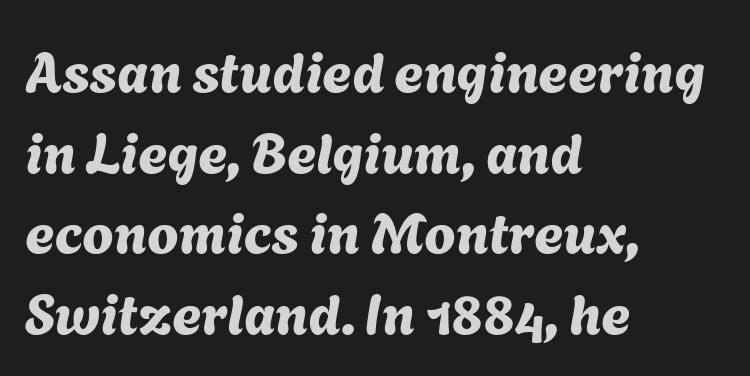
The image shows 56 px sans-serif type; set left-aligned, normal line spacing (1.44x), normal letter spacing, not underlined; medium stroke contrast and a medium x-height.
